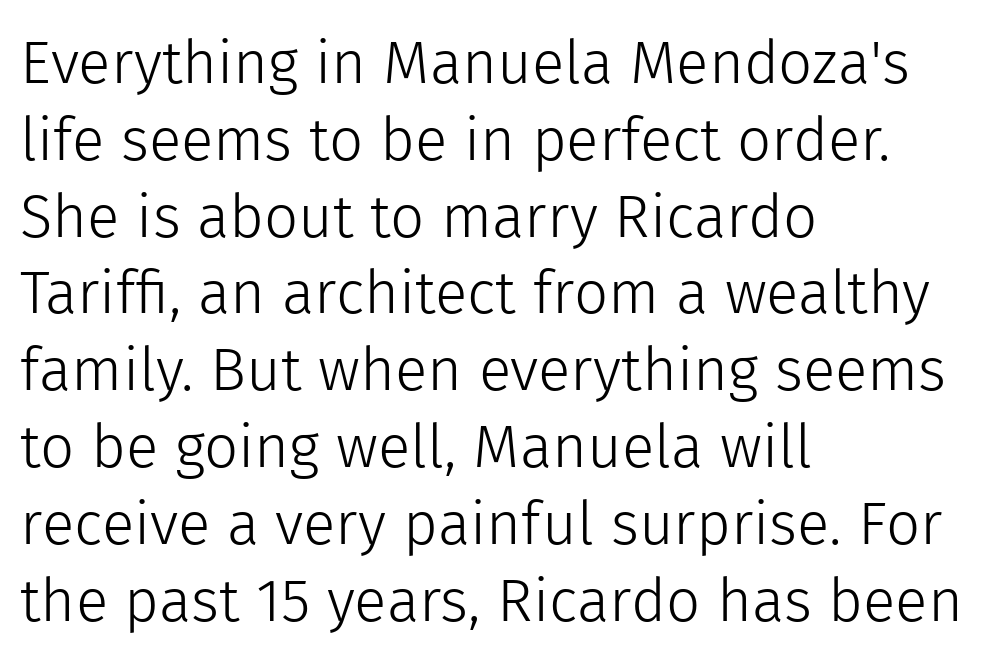
This reads as an unemphasized weight, regular at the heaviest. Reading down the column, the eye jumps a familiar distance to each next line. This rendering leaves character spacing at its baseline value. Line starts are locked; line ends wander. Quick note: not italic, upright.
